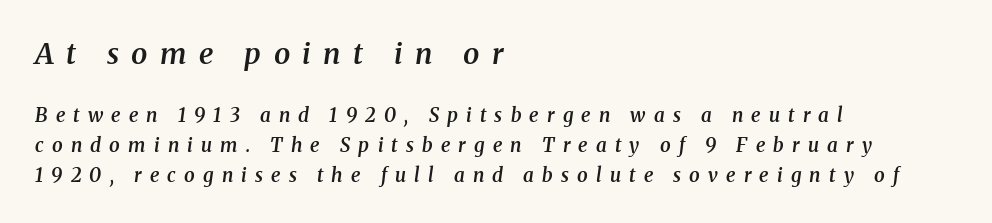
{"serif": "yes", "italic": "yes", "lean": "right", "slant_degrees": 8, "bold": "semi", "weight": "semibold", "width": "normal", "stroke_contrast": "medium", "x_height": "medium", "monospaced": "no", "underline": "no", "align": "left", "line_spacing": "normal", "line_spacing_ratio": 1.56, "letter_spacing": "wide", "letter_spacing_em": 0.43, "larger_block": "first", "size_ratio": 1.53, "glyph_px": 29}
